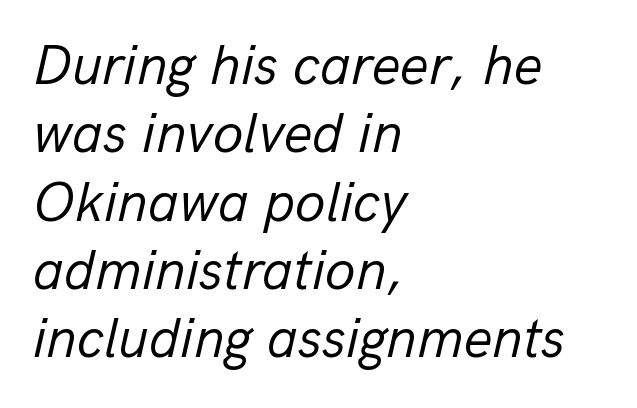
Glyph-to-glyph distance matches everyday printed text. Underline: absent. The text block is weighted toward the left margin, trailing off unevenly rightward. The rendering uses natural spacing where letterforms have individual widths. Emphasis-style slanted type is in use. Compared with a typical body face, this is equally light or lighter still.
